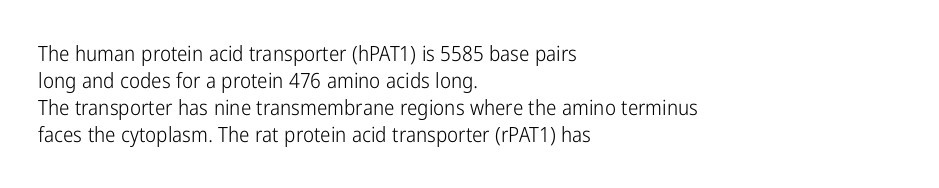
The image shows 21 px text type, upright; set left-aligned, normal line spacing (1.29x), normal letter spacing, not underlined.
